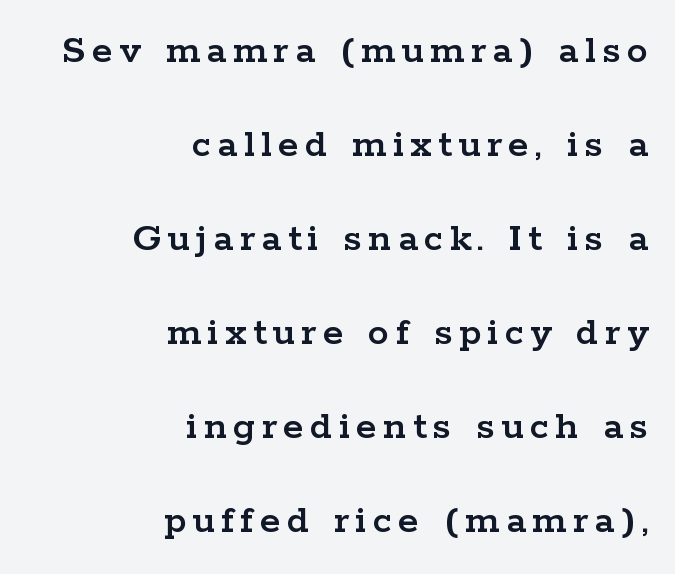
{"serif": "yes", "italic": "no", "width": "wide", "stroke_contrast": "low", "x_height": "medium", "monospaced": "no", "underline": "no", "align": "right", "line_spacing": "loose", "line_spacing_ratio": 2.24, "glyph_px": 42}
